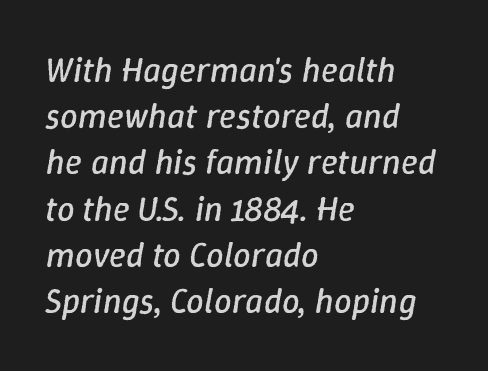
Each letter keeps its own natural width here, so spacing adapts to shape. There's an unmistakable incline to the writing here. The passage shown is not bold in any degree. How are the letters spaced? Ordinarily, with no added tracking. Students, observe: this is what conventionally led text looks like.
